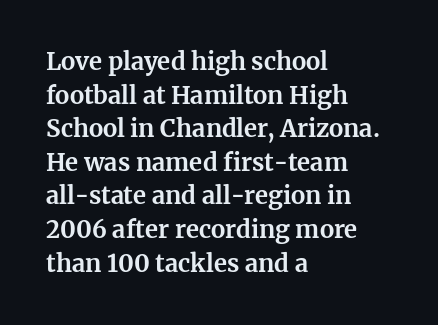
Q: Is the text bold? A: Yes.
Q: Is the text italic (slanted)? A: No, it is upright.
Q: Is the text underlined? A: No.
Q: How is the paragraph aligned? A: Left-aligned.
Q: Is the spacing between letters normal or unusually wide? A: Normal.
Q: Is the spacing between lines tight, normal or loose? A: Normal.
